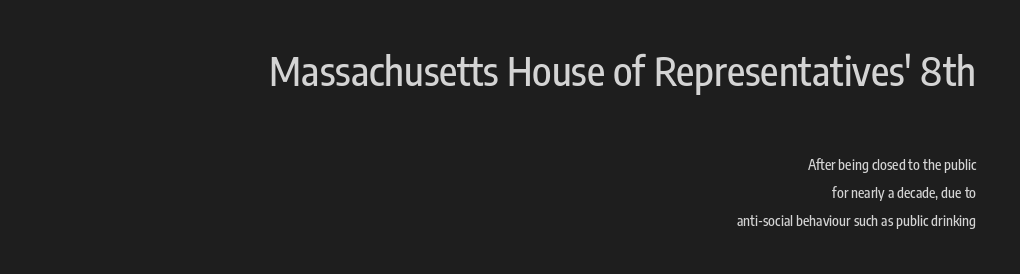
Q: Is the text italic (slanted)? A: No, it is upright.
Q: Is the typeface a serif or a sans-serif typeface? A: Sans-serif.
Q: Is the text underlined? A: No.
Q: How is the paragraph aligned? A: Right-aligned.
Q: Is the spacing between letters normal or unusually wide? A: Normal.
Q: Is the spacing between lines tight, normal or loose? A: Loose.
Q: Which block of text is set in a larger size, the first (top) or the second (bottom)? A: The first (top) one.
Q: Width (condensed, normal, or wide)? A: Condensed.
Q: Stroke contrast? A: Low.
Q: x-height? A: Medium.
Q: Monospaced? A: No.
